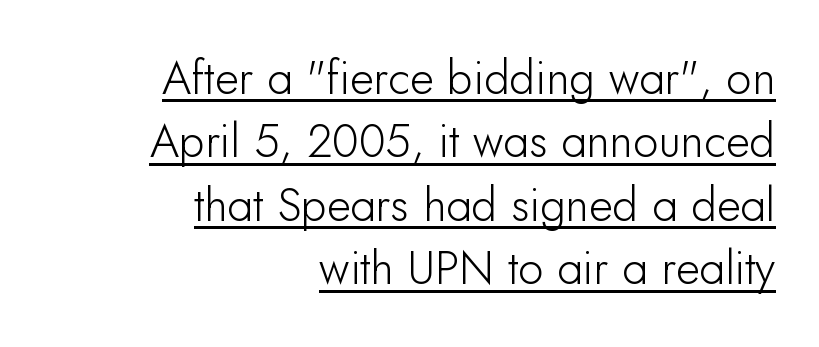
Q: Is the text italic (slanted)? A: No, it is upright.
Q: Is the typeface a serif or a sans-serif typeface? A: Sans-serif.
Q: Is the text underlined? A: Yes.
Q: How is the paragraph aligned? A: Right-aligned.
Q: Is the spacing between letters normal or unusually wide? A: Normal.
Q: Is the spacing between lines tight, normal or loose? A: Normal.
Q: Width (condensed, normal, or wide)? A: Normal.
Q: Stroke contrast? A: Low.
Q: x-height? A: Small.
Q: Monospaced? A: No.
